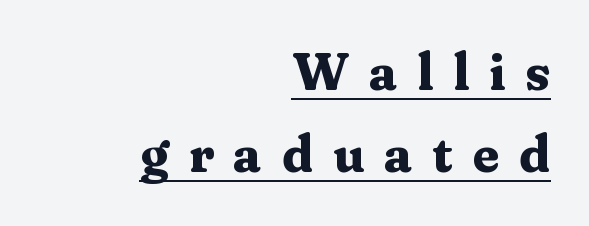
Q: Is the text bold? A: Yes.
Q: Is the text italic (slanted)? A: No, it is upright.
Q: Is the typeface a serif or a sans-serif typeface? A: Serif.
Q: Is the text underlined? A: Yes.
Q: How is the paragraph aligned? A: Right-aligned.
Q: Is the spacing between letters normal or unusually wide? A: Unusually wide.
Q: Is the spacing between lines tight, normal or loose? A: Normal.
Q: Width (condensed, normal, or wide)? A: Normal.
Q: Stroke contrast? A: Medium.
Q: x-height? A: Medium.
Q: Monospaced? A: No.
